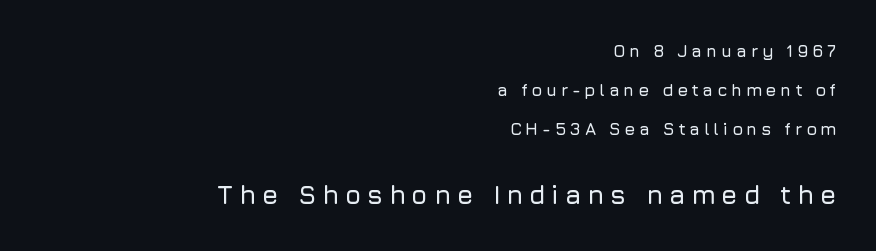
Q: Is the text italic (slanted)? A: No, it is upright.
Q: Is the text underlined? A: No.
Q: How is the paragraph aligned? A: Right-aligned.
Q: Is the spacing between letters normal or unusually wide? A: Unusually wide.
Q: Is the spacing between lines tight, normal or loose? A: Loose.
Q: Which block of text is set in a larger size, the first (top) or the second (bottom)? A: The second (bottom) one.
